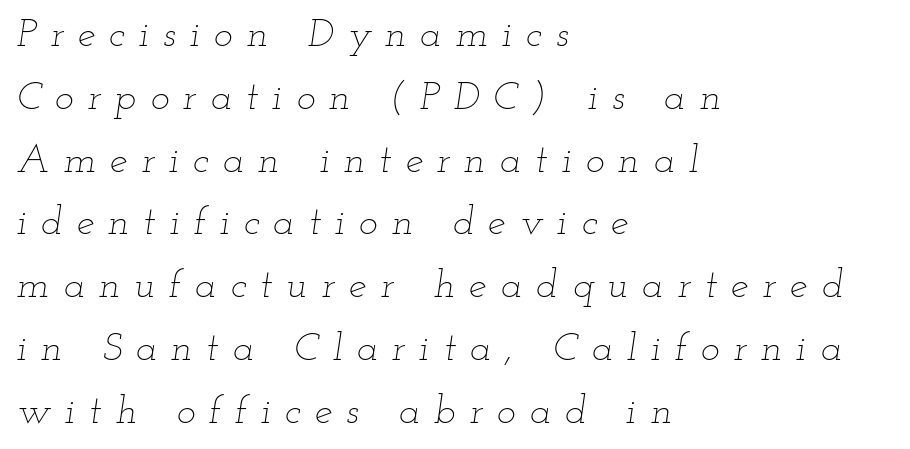
Q: Is the text bold? A: No.
Q: Is the text italic (slanted)? A: Yes, it leans right by about 12 degrees.
Q: Is the text underlined? A: No.
Q: How is the paragraph aligned? A: Left-aligned.
Q: Is the spacing between letters normal or unusually wide? A: Unusually wide.
Q: Is the spacing between lines tight, normal or loose? A: Normal.
Q: Width (condensed, normal, or wide)? A: Wide.
Q: Stroke contrast? A: Low.
Q: x-height? A: Small.
Q: Monospaced? A: No.
